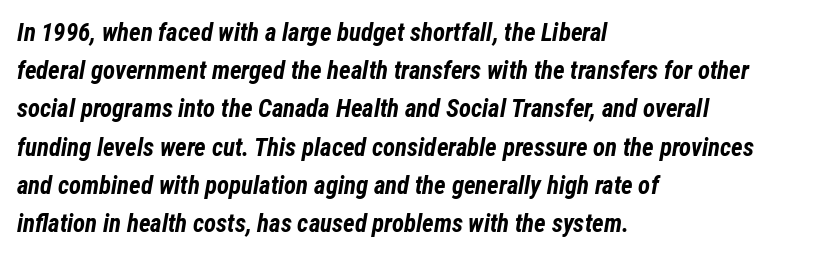
Q: Is the text bold? A: Yes.
Q: Is the text italic (slanted)? A: Yes, it leans right by about 12 degrees.
Q: Is the text underlined? A: No.
Q: How is the paragraph aligned? A: Left-aligned.
Q: Is the spacing between letters normal or unusually wide? A: Normal.
Q: Is the spacing between lines tight, normal or loose? A: Normal.
